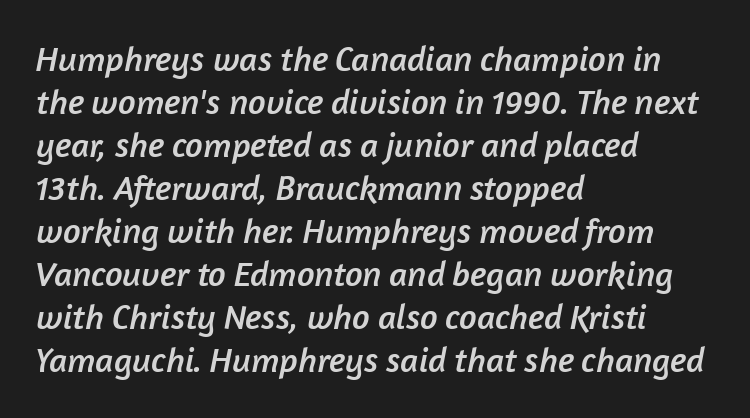
Q: Is the typeface a serif or a sans-serif typeface? A: Sans-serif.
Q: Is the text underlined? A: No.
Q: How is the paragraph aligned? A: Left-aligned.
Q: Is the spacing between letters normal or unusually wide? A: Normal.
Q: Width (condensed, normal, or wide)? A: Normal.
Q: Stroke contrast? A: Low.
Q: x-height? A: Medium.
Q: Monospaced? A: No.
